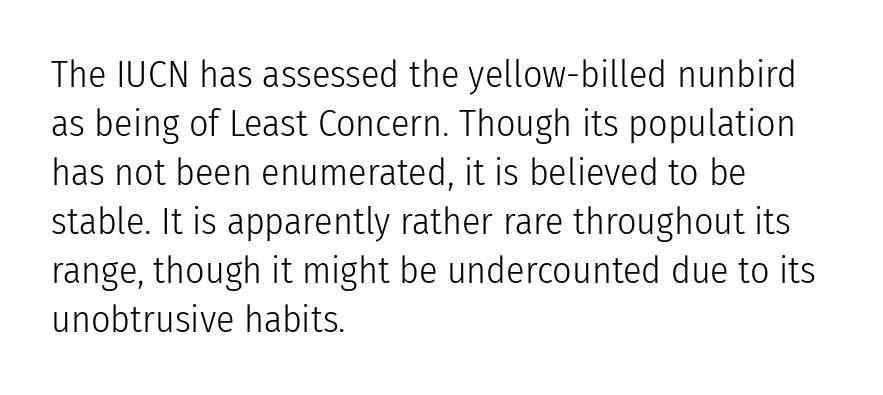
{"serif": "no", "italic": "no", "bold": "no", "weight": "light", "width": "condensed", "stroke_contrast": "low", "x_height": "medium", "monospaced": "no", "underline": "no", "align": "left", "line_spacing": "normal", "line_spacing_ratio": 1.29, "letter_spacing": "normal", "letter_spacing_em": 0.0, "glyph_px": 38}
